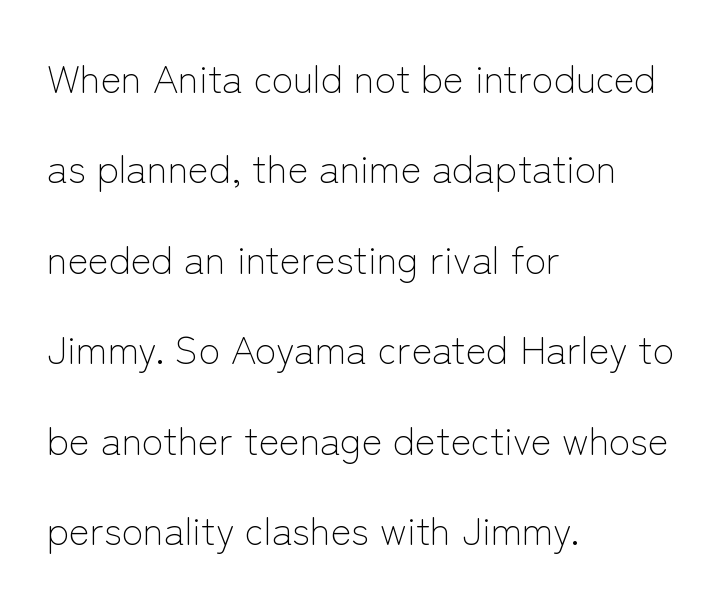
{"serif": "no", "italic": "no", "bold": "no", "weight": "light", "width": "normal", "stroke_contrast": "low", "x_height": "medium", "monospaced": "no", "underline": "no", "align": "left", "line_spacing": "loose", "line_spacing_ratio": 2.32, "letter_spacing": "normal", "letter_spacing_em": 0.0, "glyph_px": 39}
